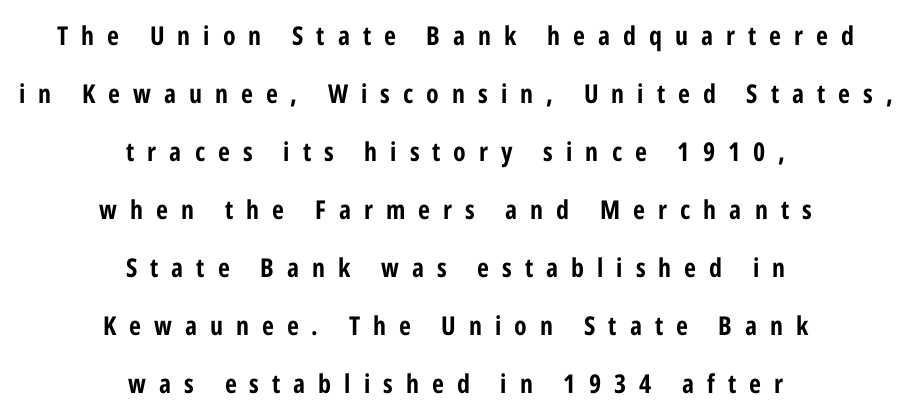
The image shows 26 px bold type, upright; set centered, loose line spacing (2.23x), unusually wide letter spacing (+0.5 em), not underlined.
